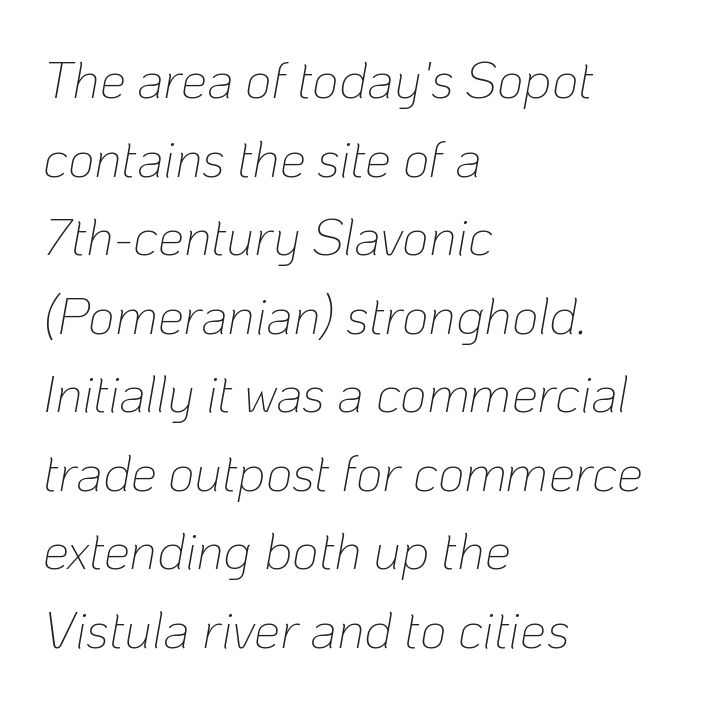
Unmarked baselines from the first word to the last. Which margin do the lines hug? The left one — the right edge is uneven. In terms of leading, this rendering sits right in the middle. The letters sit at their default tracking, neither squeezed nor spread.
